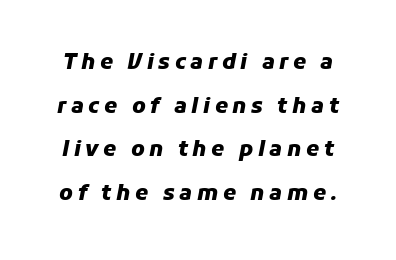
Q: Is the text bold? A: Yes.
Q: Is the text italic (slanted)? A: Yes, it leans right by about 11 degrees.
Q: Is the text underlined? A: No.
Q: Is the spacing between letters normal or unusually wide? A: Unusually wide.
Q: Is the spacing between lines tight, normal or loose? A: Loose.
